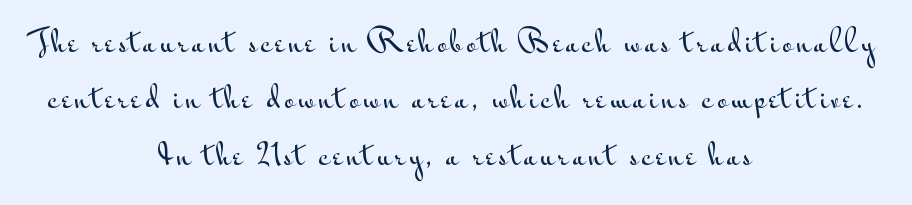
Descenders are the only things crossing below the line. These lines are rendered in a variable-pitch font. The paragraph shown floats in the horizontal middle. The rendering uses a large line-height, opening up the rows. This rendering employs a face without finishing strokes, i.e., a sans-serif.
